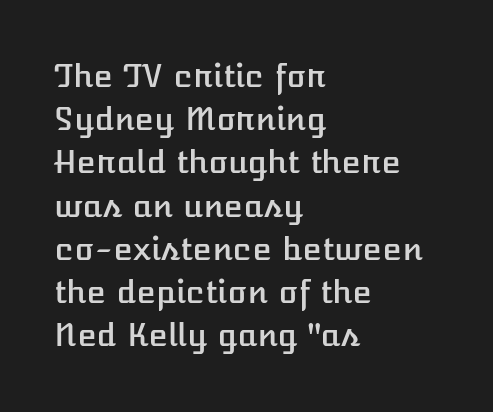
Q: Is the text italic (slanted)? A: No, it is upright.
Q: Is the text underlined? A: No.
Q: How is the paragraph aligned? A: Left-aligned.
Q: Is the spacing between letters normal or unusually wide? A: Normal.
Q: Is the spacing between lines tight, normal or loose? A: Normal.
Q: Width (condensed, normal, or wide)? A: Normal.
Q: Stroke contrast? A: Low.
Q: x-height? A: Medium.
Q: Monospaced? A: No.
